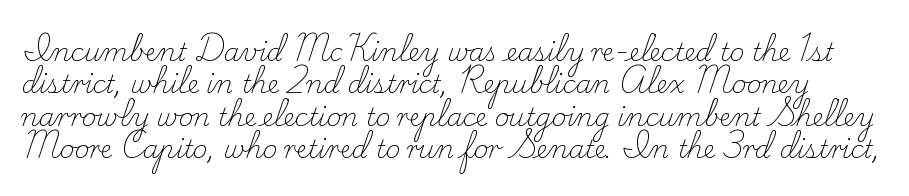
Compared with typical paragraphs, the rows here are spaced about the same. The passage shown has conventional tracking throughout. Each stroke keeps to a modest, everyday thickness or less. Clear beneath every line of the passage.
